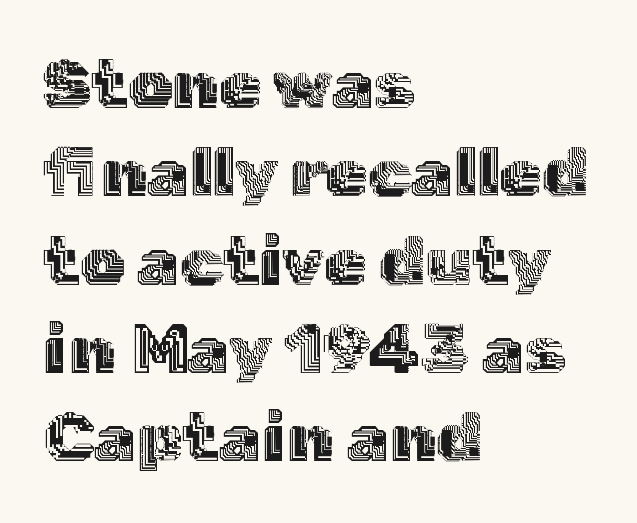
The image shows 69 px text type, upright; set left-aligned, normal line spacing (1.28x), normal letter spacing, not underlined; a medium x-height.
